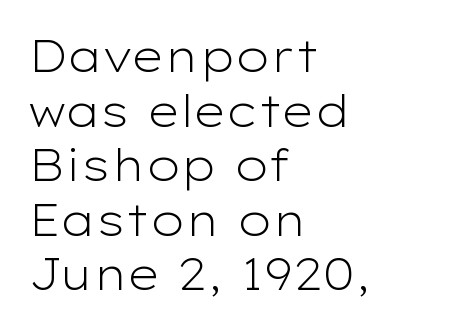
The strip under each line holds only bare page. Stems and bowls with no extra thickness — not bold. The lines are quadded left. These lines were composed using upright roman letters. The letterforms sit shoulder to shoulder at normal distance.
